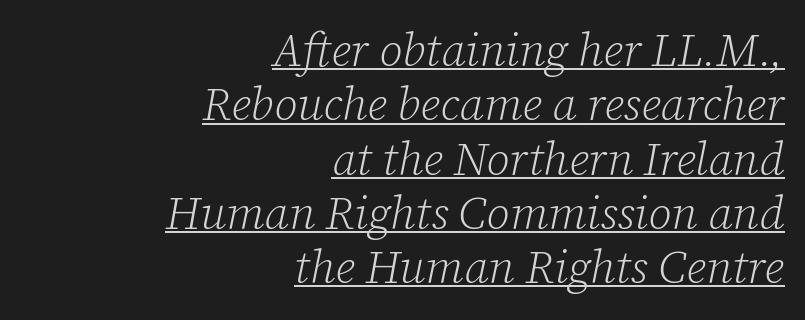
Posture: slanted. The sample's only ornament is a line tracing under the words. Short note: letters normally spaced. The weight tops out at a normal text grade. This is serif lettering, the kind often seen in printed books.
